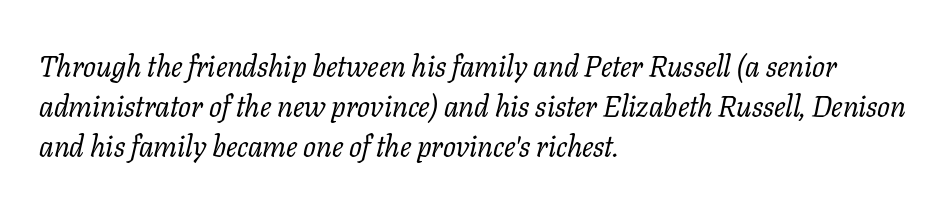
The paragraph shown leans on its left margin. I'd call this a serif setting — the letters wear small feet. The weight would be labelled regular, book, light, or lighter still. A typesetter would mark this as italic. The rows are spaced the way most documents space them. Letters rest on an invisible, unmarked baseline.
